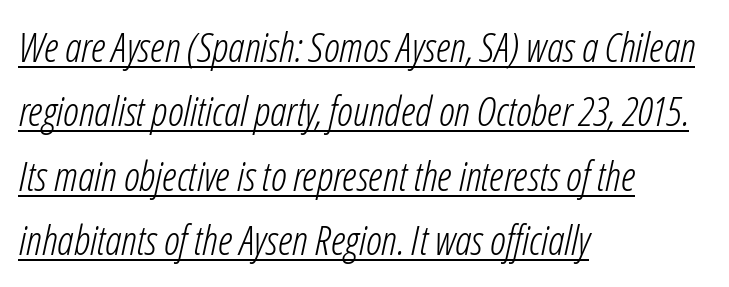
The image shows 41 px light, condensed type, italic (leaning right); set left-aligned, normal line spacing (1.57x), normal letter spacing, underlined; low stroke contrast and a medium x-height.
